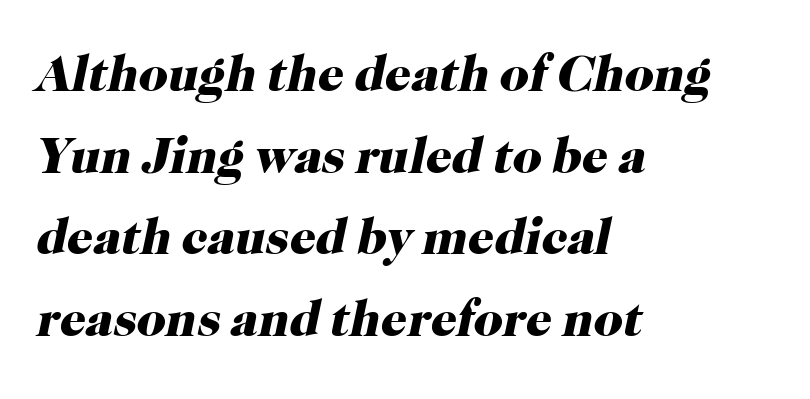
The image shows 51 px heavy serif type, italic (leaning right); set left-aligned, normal line spacing (1.6x), normal letter spacing, not underlined; high stroke contrast and a medium x-height.
